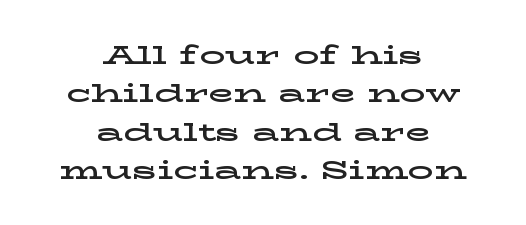
The image shows 26 px text type, upright; set centered, normal line spacing (1.48x), normal letter spacing, not underlined.
